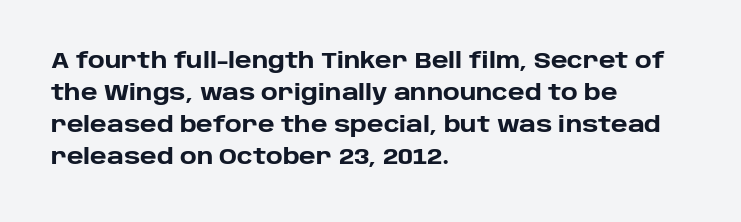
Q: Is the text bold? A: Yes.
Q: Is the text italic (slanted)? A: No, it is upright.
Q: Is the text underlined? A: No.
Q: How is the paragraph aligned? A: Left-aligned.
Q: Is the spacing between letters normal or unusually wide? A: Normal.
Q: Is the spacing between lines tight, normal or loose? A: Normal.
